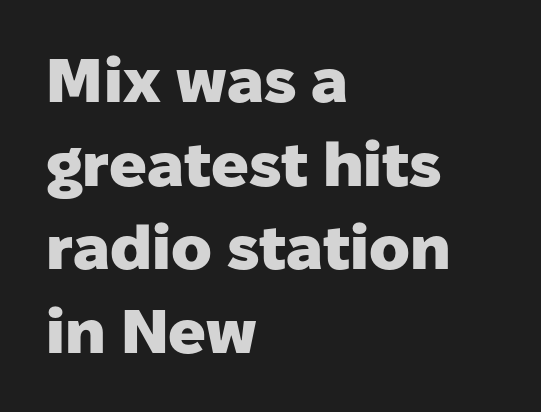
The image shows 62 px heavy sans-serif type, upright; set left-aligned, normal line spacing (1.35x), normal letter spacing, not underlined; low stroke contrast and a medium x-height.
